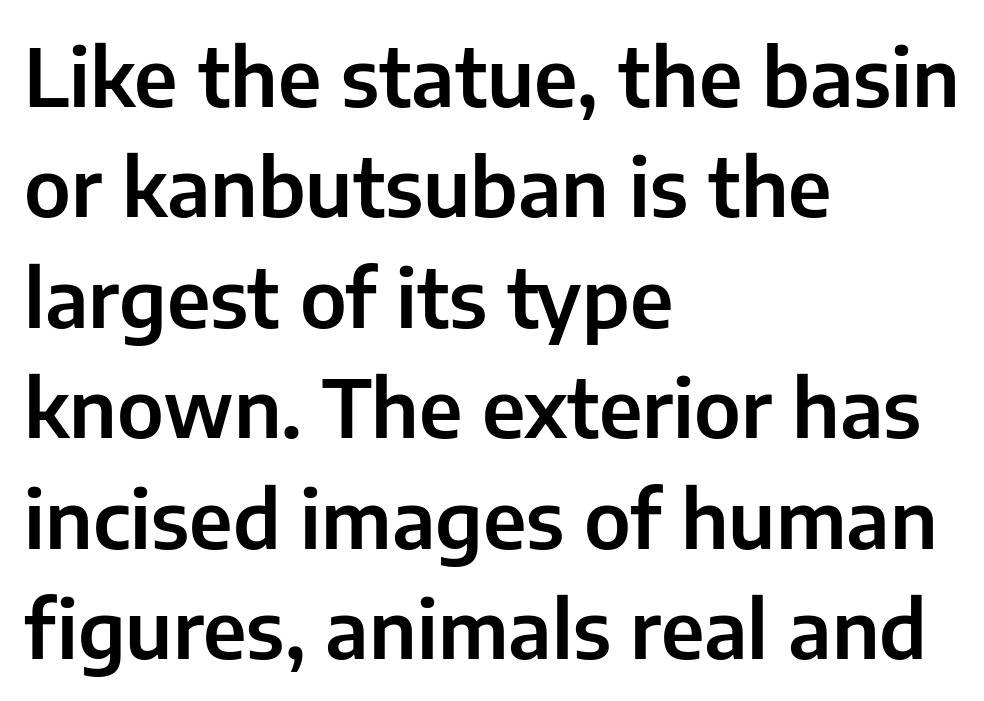
Vertical spacing — default. Typeset ragged right — the left edge is the straight one. The axis of the letterforms is exactly vertical. This rendering features lettering with no underline. Think of a printed novel: that variable character pitch is what you see here.
